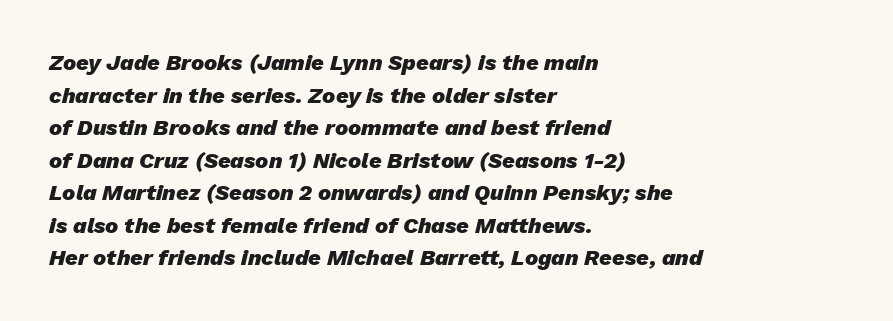
Q: Is the text bold? A: Yes.
Q: Is the text italic (slanted)? A: Yes, it leans right by about 13 degrees.
Q: Is the text underlined? A: No.
Q: How is the paragraph aligned? A: Left-aligned.
Q: Is the spacing between letters normal or unusually wide? A: Normal.
Q: Is the spacing between lines tight, normal or loose? A: Normal.
